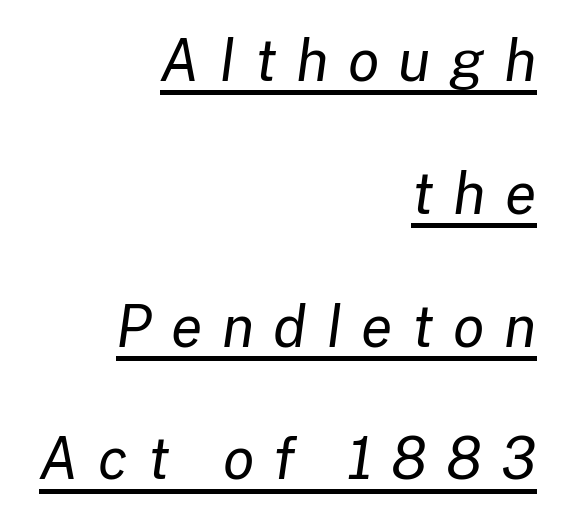
{"italic": "yes", "lean": "right", "slant_degrees": 8, "bold": "no", "weight": "regular", "width": "normal", "stroke_contrast": "low", "x_height": "medium", "monospaced": "no", "underline": "yes", "align": "right", "line_spacing": "loose", "line_spacing_ratio": 2.33, "letter_spacing": "wide", "letter_spacing_em": 0.34, "glyph_px": 57}
